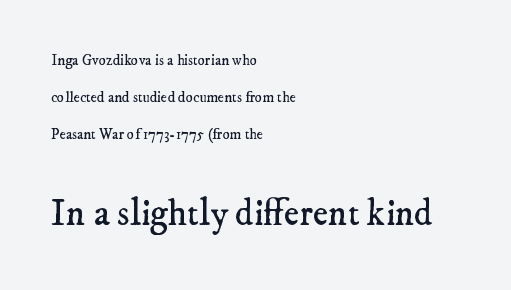
{"serif": "yes", "bold": "no", "weight": "regular", "width": "normal", "stroke_contrast": "low", "x_height": "small", "monospaced": "no", "underline": "no", "align": "left", "line_spacing": "loose", "line_spacing_ratio": 2.46, "letter_spacing": "normal", "letter_spacing_em": 0.0, "larger_block": "second", "size_ratio": 2.47, "glyph_px": 37}
